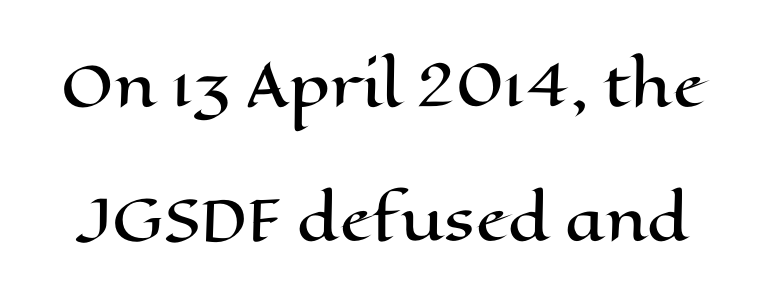
Students, note that the glyphs here touch the page at normal intervals. The rendering uses natural spacing where letterforms have individual widths. Ordinary non-slanted type is in use. Nobody drew a line under any word here.
